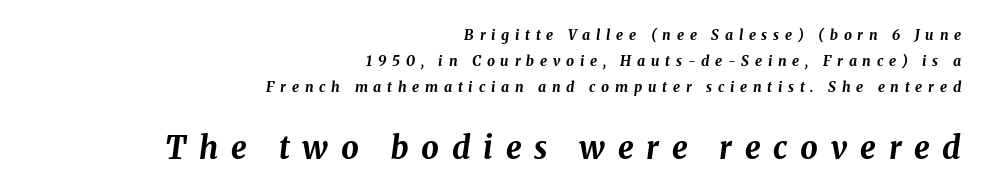
The image shows 31 px bold type, italic (leaning right); set right-aligned, line spacing 1.85x, unusually wide letter spacing (+0.41 em), not underlined; the second (bottom) block is 2.21x larger; medium stroke contrast and a medium x-height.
